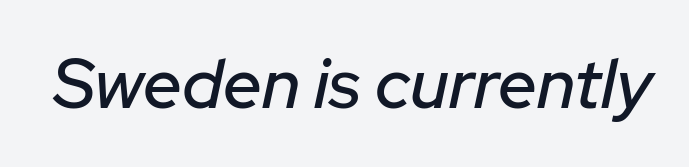
{"italic": "yes", "lean": "right", "slant_degrees": 12, "width": "normal", "stroke_contrast": "low", "x_height": "medium", "monospaced": "no", "underline": "no", "letter_spacing": "normal", "letter_spacing_em": 0.0, "glyph_px": 69}
